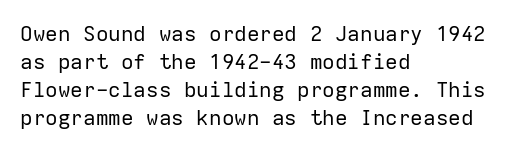
Visually the block forms a straight wall on the left and a jagged coastline on the right. Style check: upright. Bold? No — there's no thickening of the strokes. Notice how descenders clear the ascenders below comfortably — that's standard leading. Each word holds together tightly as a unit, with standard inter-letter gaps.
